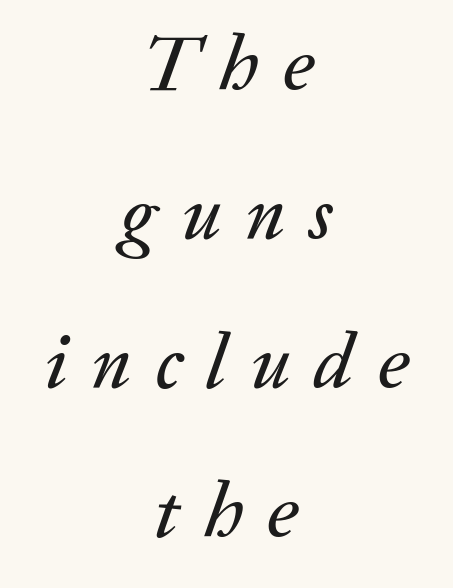
The image shows 78 px text type, italic (leaning right); set centered, loose line spacing (1.91x), unusually wide letter spacing (+0.3 em), not underlined; medium stroke contrast and a medium x-height.
